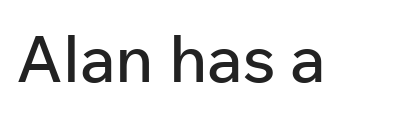
The passage shown is typed in a proportional face where columns would drift. Do the letters lean? They stand straight. Each row of text sits above clean, open space. Each word holds together tightly as a unit, with standard inter-letter gaps. This rendering employs a face without finishing strokes, i.e., a sans-serif.
